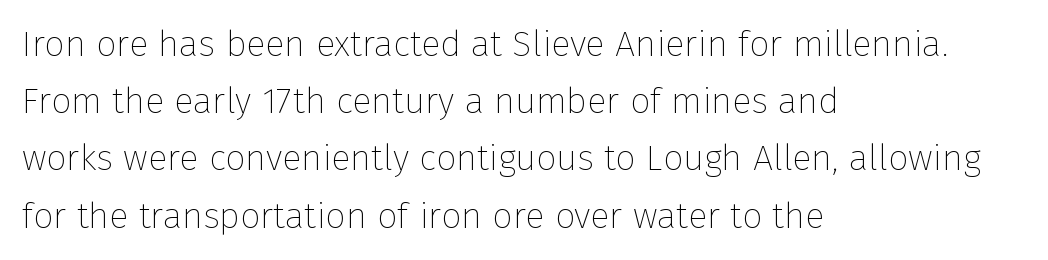
I'd call this a sans setting — the letters go barefoot. Varying glyph widths throughout — classic text-font behaviour. The rendering uses a moderate line-height, typical for paragraphs. In CSS terms this would be text-align: left. Letters have the restrained weight of plain body copy at most. You can tell it's not italic because the verticals are truly vertical.
